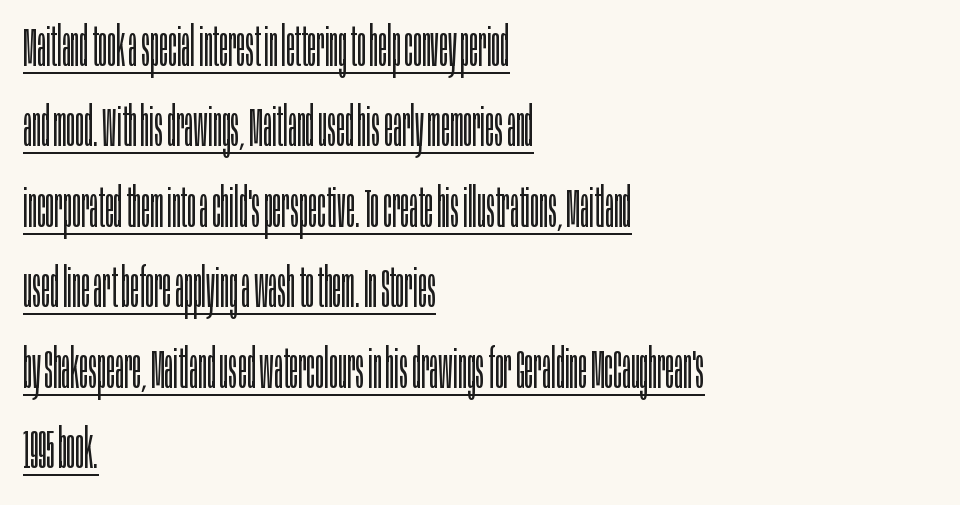
Q: Is the text bold? A: No.
Q: Is the text italic (slanted)? A: No, it is upright.
Q: Is the typeface a serif or a sans-serif typeface? A: Sans-serif.
Q: Is the text underlined? A: Yes.
Q: How is the paragraph aligned? A: Left-aligned.
Q: Is the spacing between letters normal or unusually wide? A: Normal.
Q: Is the spacing between lines tight, normal or loose? A: Normal.
Q: Width (condensed, normal, or wide)? A: Condensed.
Q: Stroke contrast? A: Low.
Q: x-height? A: Large.
Q: Monospaced? A: No.
